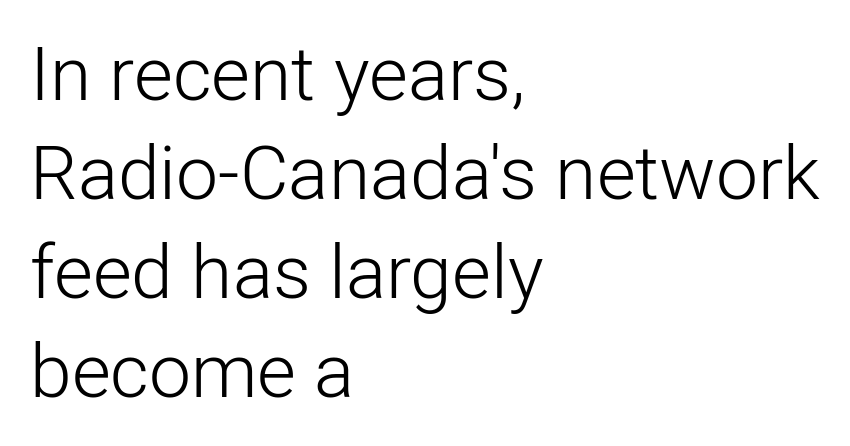
The image shows 75 px light sans-serif type, upright; set left-aligned, normal line spacing (1.32x), normal letter spacing, not underlined; low stroke contrast and a medium x-height.
